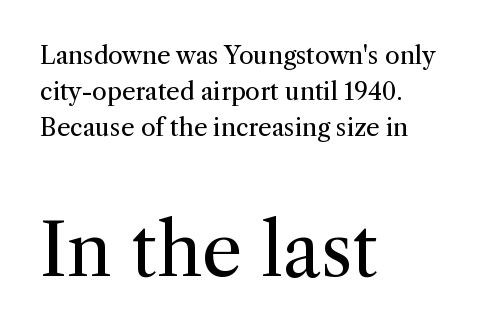
{"serif": "yes", "italic": "no", "bold": "no", "weight": "regular", "width": "normal", "stroke_contrast": "medium", "x_height": "medium", "monospaced": "no", "underline": "no", "align": "left", "line_spacing": "normal", "line_spacing_ratio": 1.51, "letter_spacing": "normal", "letter_spacing_em": 0.0, "larger_block": "second", "size_ratio": 3.0, "glyph_px": 72}
